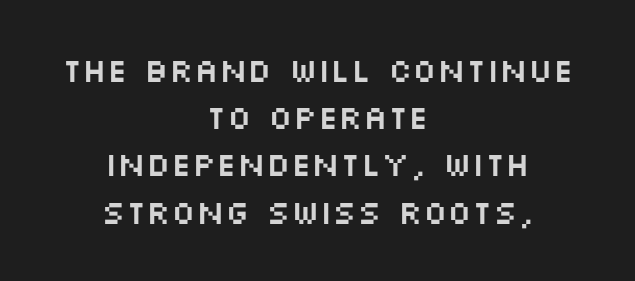
There is no visible air inserted between adjacent glyphs. Typeset on center — no edge is straight. A typesetter would call this leading conventional body-copy spacing. The typeface chosen for these lines omits serifs.
